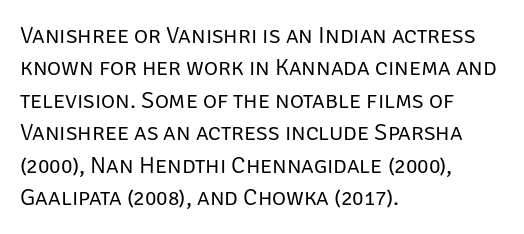
The typesetter chose a ragged-right arrangement here. In terms of letterspacing, this is plain default setting. Descenders hang freely into open space. A typesetter would call this leading conventional body-copy spacing. Stems and bowls with no extra thickness — not bold.
